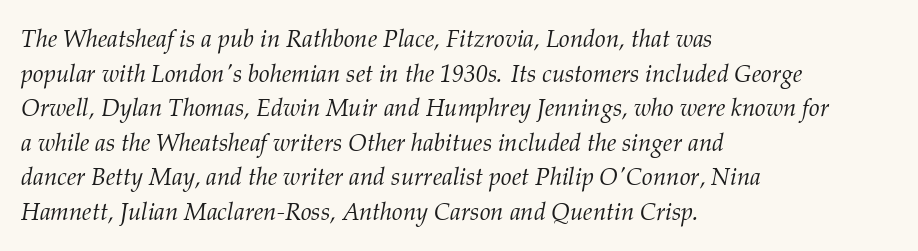
The image shows 24 px text type, italic (leaning right); set left-aligned, normal line spacing (1.44x), normal letter spacing, not underlined.
